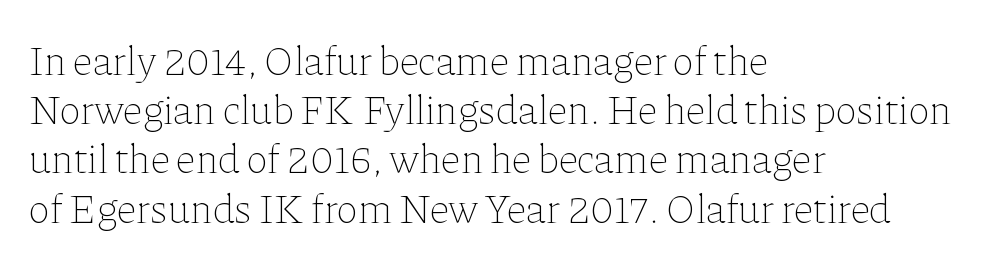
Q: Is the text bold? A: No.
Q: Is the text italic (slanted)? A: No, it is upright.
Q: Is the text underlined? A: No.
Q: How is the paragraph aligned? A: Left-aligned.
Q: Is the spacing between letters normal or unusually wide? A: Normal.
Q: Width (condensed, normal, or wide)? A: Normal.
Q: Stroke contrast? A: Low.
Q: x-height? A: Medium.
Q: Monospaced? A: No.
